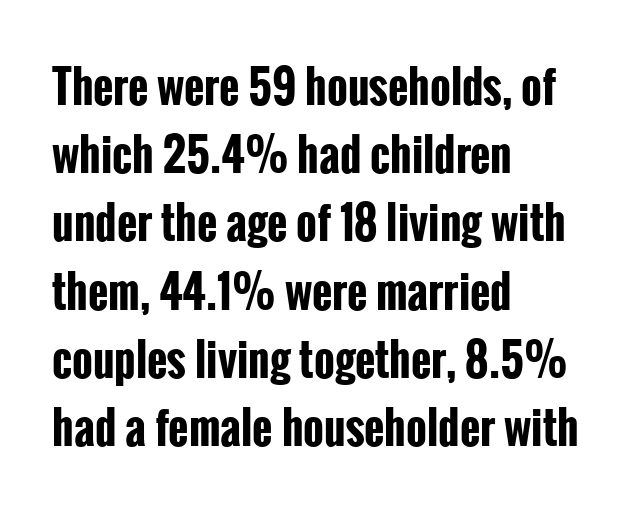
A typesetter would call this proportional, since set widths differ per character. Typographically, this falls in the sans-serif category. If you measured baseline to baseline, you'd find a middling distance. The passage shown has conventional tracking throughout. No word sits above an underline. The typesetting leans heavy: a genuine bold.
